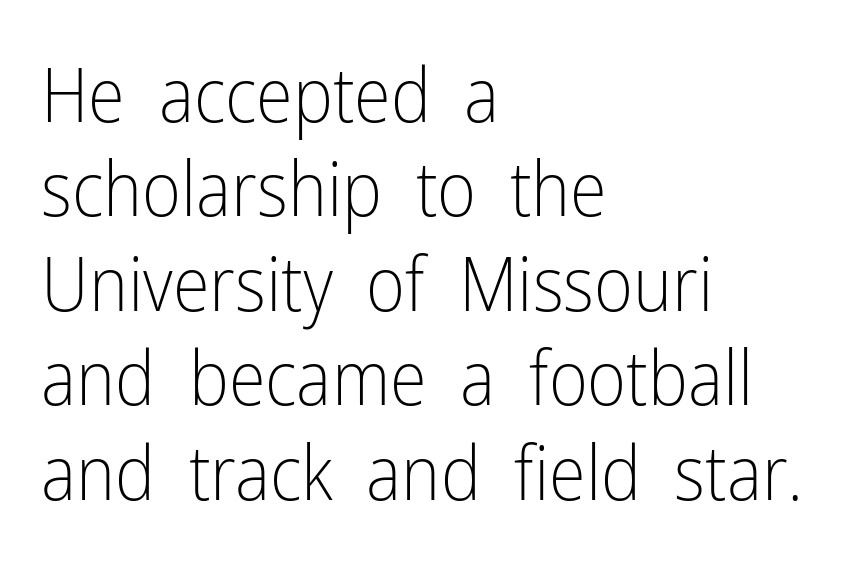
Q: Is the text bold? A: No.
Q: Is the text italic (slanted)? A: No, it is upright.
Q: Is the typeface a serif or a sans-serif typeface? A: Sans-serif.
Q: Is the text underlined? A: No.
Q: How is the paragraph aligned? A: Left-aligned.
Q: Is the spacing between letters normal or unusually wide? A: Normal.
Q: Is the spacing between lines tight, normal or loose? A: Normal.
Q: Width (condensed, normal, or wide)? A: Condensed.
Q: Stroke contrast? A: Low.
Q: x-height? A: Medium.
Q: Monospaced? A: No.
